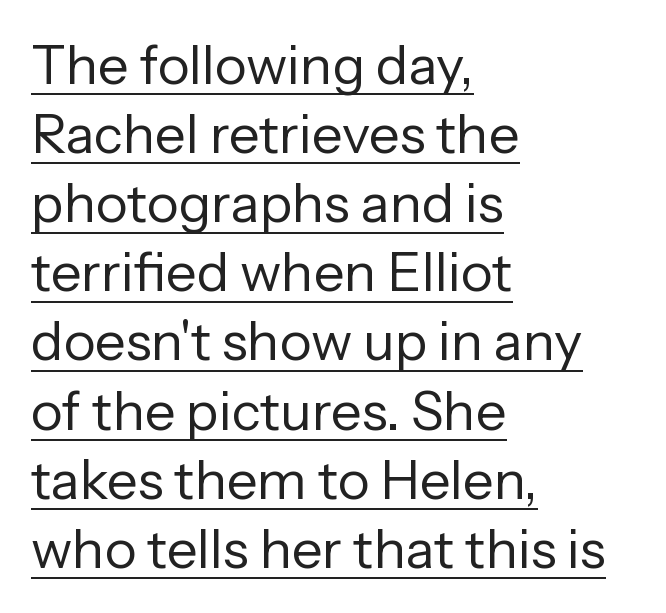
Q: Is the text bold? A: No.
Q: Is the text italic (slanted)? A: No, it is upright.
Q: Is the typeface a serif or a sans-serif typeface? A: Sans-serif.
Q: Is the text underlined? A: Yes.
Q: How is the paragraph aligned? A: Left-aligned.
Q: Is the spacing between letters normal or unusually wide? A: Normal.
Q: Is the spacing between lines tight, normal or loose? A: Normal.
Q: Width (condensed, normal, or wide)? A: Normal.
Q: Stroke contrast? A: Low.
Q: x-height? A: Medium.
Q: Monospaced? A: No.
